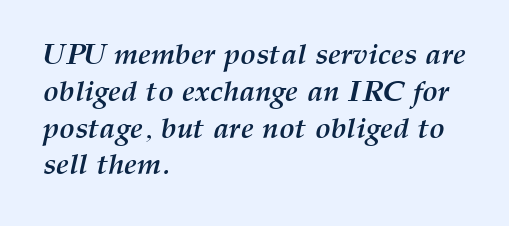
The image shows 29 px semibold type, italic (leaning right); set left-aligned, normal line spacing (1.27x), normal letter spacing, not underlined; medium stroke contrast and a medium x-height.
